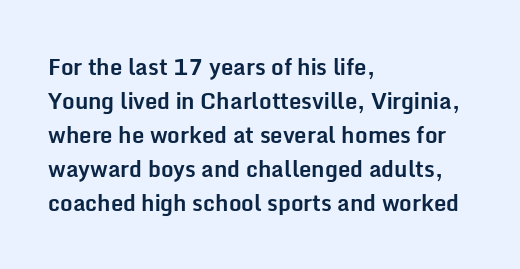
The lettering holds an erect, upright posture throughout. No word sits above an underline. Thick stems and heavy bowls — unmistakably bold. How are the letters spaced? Ordinarily, with no added tracking. Line beginnings align vertically; line endings do not.
